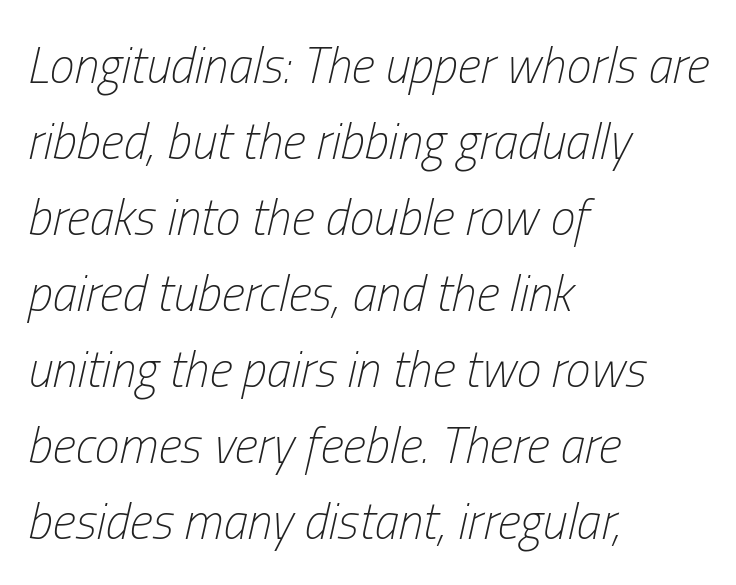
{"italic": "yes", "lean": "right", "slant_degrees": 13, "bold": "no", "weight": "light", "width": "condensed", "stroke_contrast": "low", "x_height": "medium", "monospaced": "no", "underline": "no", "align": "left", "line_spacing": "normal", "line_spacing_ratio": 1.52, "letter_spacing": "normal", "letter_spacing_em": 0.0, "glyph_px": 50}
